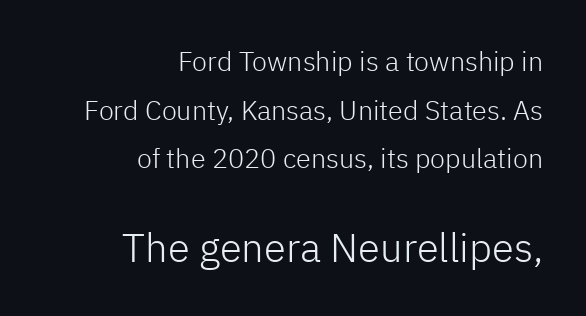
The passage shown is typed in a proportional face where columns would drift. A typesetter would label this face a sans. Visually the block forms a straight wall on the right and a jagged coastline on the left. You could call the tracking neutral — neither tight nor loose. The typesetting does not lean heavy: it is not bold. Which chunk is bigger? The second one — the bottom block dwarfs the top.
